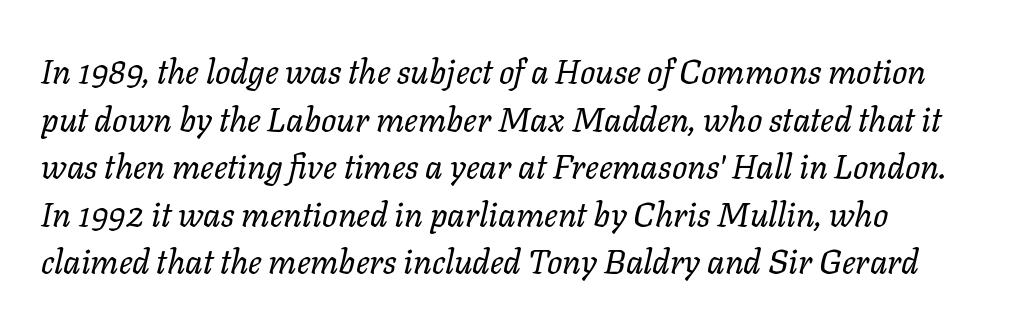
Descenders hang freely into open space. You could not count columns in this text — the font is proportionally spaced. The passage shown is not bold in any degree. An italicized treatment has been applied to the whole sample. Does extra space separate the letters? No, they use regular spacing.
